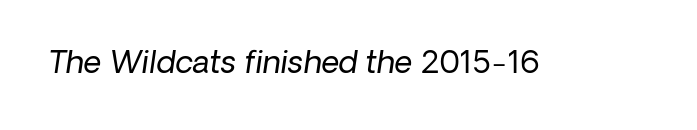
The image shows 31 px regular-weight type, italic (leaning right); set normal letter spacing, not underlined; low stroke contrast and a medium x-height.
